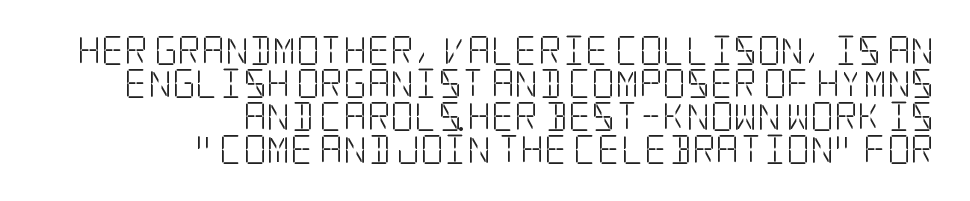
{"serif": "yes", "italic": "no", "bold": "no", "weight": "light", "width": "condensed", "stroke_contrast": "low", "x_height": "large", "underline": "no", "align": "right", "line_spacing": "tight", "line_spacing_ratio": 1.14, "letter_spacing": "normal", "letter_spacing_em": 0.0, "glyph_px": 29}
